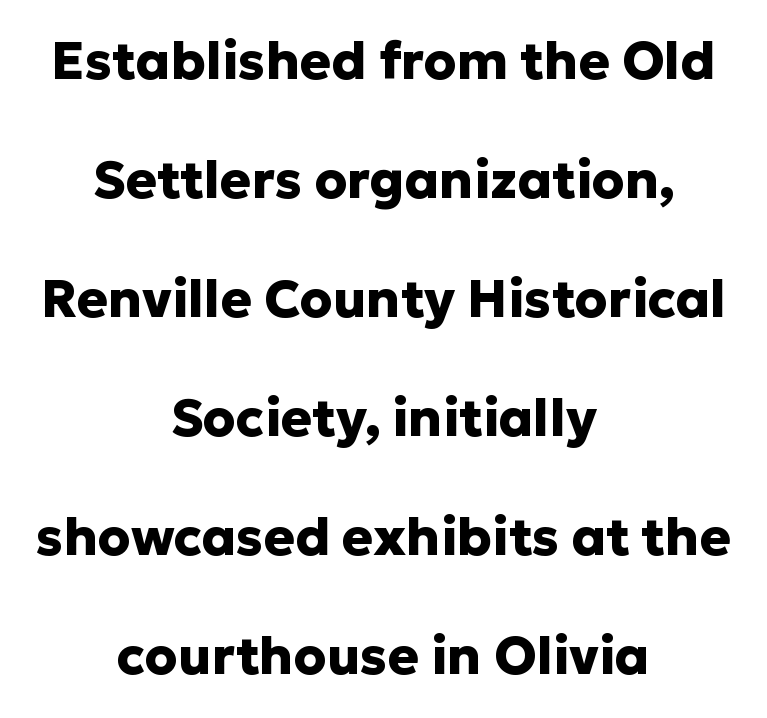
{"serif": "no", "italic": "no", "bold": "yes", "weight": "heavy", "width": "normal", "stroke_contrast": "low", "x_height": "medium", "monospaced": "no", "underline": "no", "align": "center", "line_spacing": "loose", "line_spacing_ratio": 2.29, "letter_spacing": "normal", "letter_spacing_em": 0.0, "glyph_px": 52}
